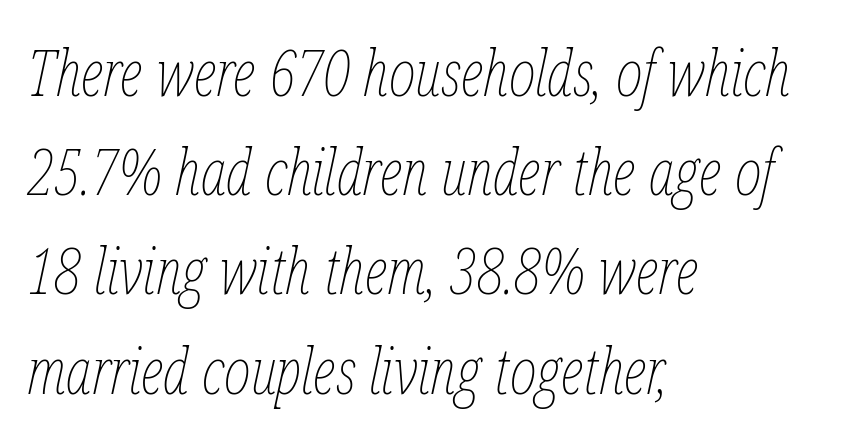
Is this a fixed-width face? No — the glyphs have proportional, varying widths. Nobody touched the tracking dial on this one. This is oblique type, the kind used for emphasis or titles. No heavy texture on the line: the type isn't bold.
